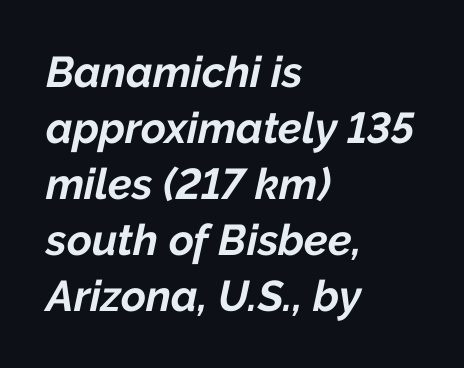
Q: Is the text bold? A: Yes.
Q: Is the text italic (slanted)? A: Yes, it leans right by about 12 degrees.
Q: Is the text underlined? A: No.
Q: How is the paragraph aligned? A: Left-aligned.
Q: Is the spacing between letters normal or unusually wide? A: Normal.
Q: Is the spacing between lines tight, normal or loose? A: Normal.
Q: Width (condensed, normal, or wide)? A: Normal.
Q: Stroke contrast? A: Low.
Q: x-height? A: Medium.
Q: Monospaced? A: No.
